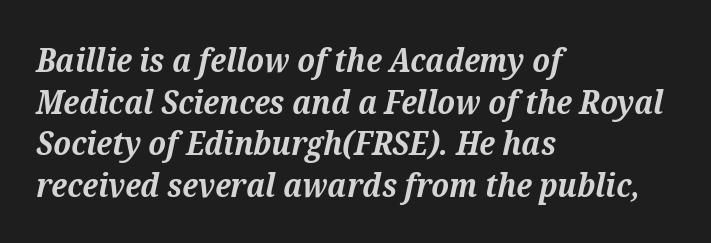
The image shows 33 px bold serif type, italic (leaning right); set left-aligned, normal line spacing (1.26x), normal letter spacing, not underlined; medium stroke contrast and a medium x-height.
